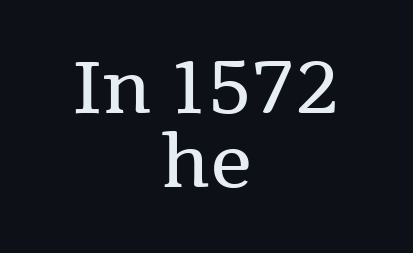
The image shows 74 px regular-weight serif type, upright; set centered, tight line spacing (1.0x), normal letter spacing, not underlined; medium stroke contrast and a medium x-height.
